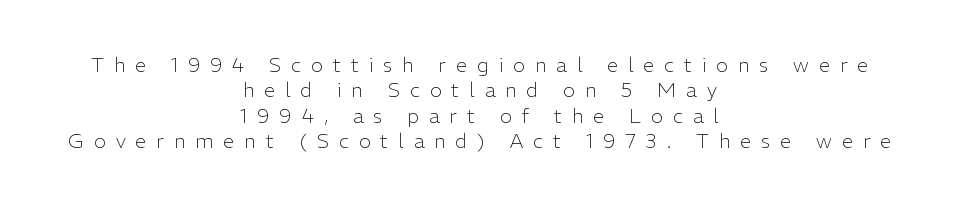
{"italic": "no", "bold": "no", "underline": "no", "align": "center", "line_spacing": "normal", "line_spacing_ratio": 1.27, "letter_spacing": "wide", "letter_spacing_em": 0.5, "glyph_px": 20}
